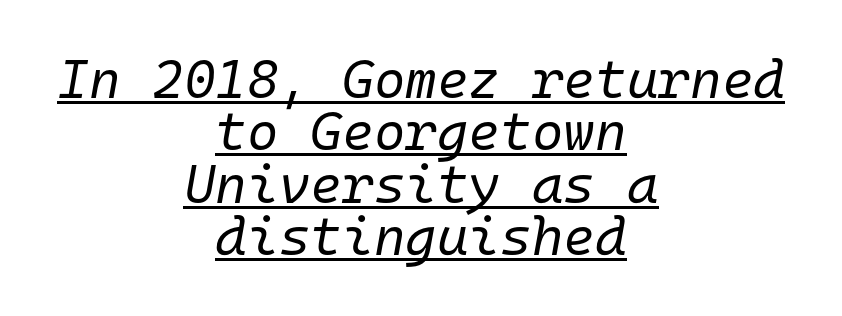
Q: Is the text bold? A: No.
Q: Is the text italic (slanted)? A: Yes, it leans right by about 10 degrees.
Q: Is the text underlined? A: Yes.
Q: How is the paragraph aligned? A: Centered.
Q: Is the spacing between letters normal or unusually wide? A: Normal.
Q: Is the spacing between lines tight, normal or loose? A: Tight.
Q: Width (condensed, normal, or wide)? A: Normal.
Q: Stroke contrast? A: Low.
Q: x-height? A: Medium.
Q: Monospaced? A: Yes.
